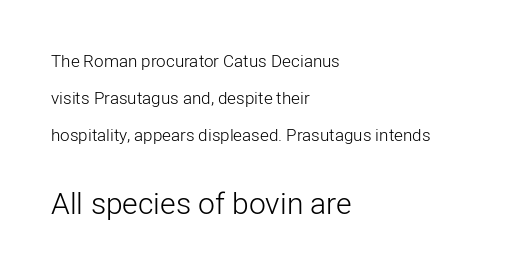
The image shows 30 px light sans-serif type, upright; set left-aligned, loose line spacing (2.18x), normal letter spacing, not underlined; the second (bottom) block is 1.76x larger; low stroke contrast and a medium x-height.
